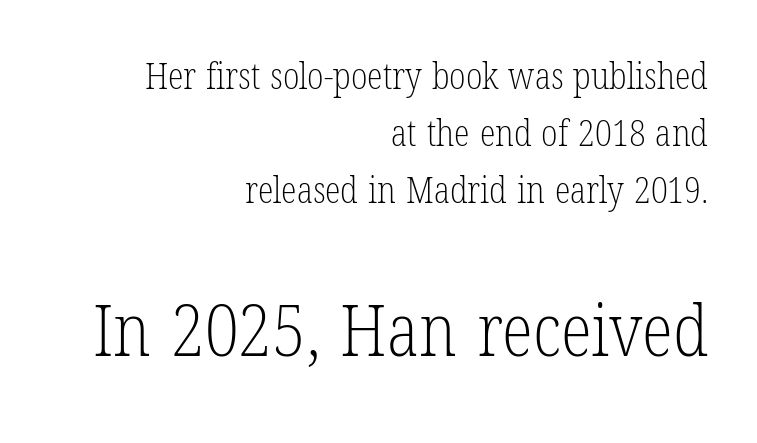
The image shows 72 px light, condensed serif type, upright; set right-aligned, normal line spacing (1.58x), normal letter spacing, not underlined; the second (bottom) block is 2.0x larger; low stroke contrast and a medium x-height.
